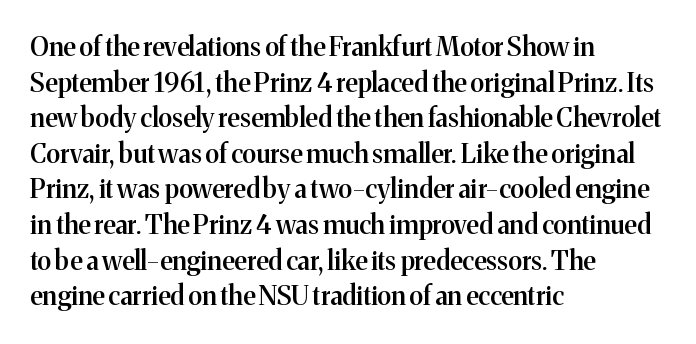
The image shows 26 px text type, upright; set left-aligned, normal line spacing (1.37x), normal letter spacing, not underlined.
